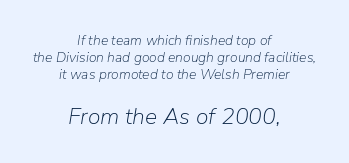
The whole block is typeset with a tilt. Typeset on center — no edge is straight. Summary of weight: not heavy and not bold. Nobody drew a line under any word here. Caption: standard tracking, unaltered. Look at the glyph heights: the lower group is clearly the bigger setting.
